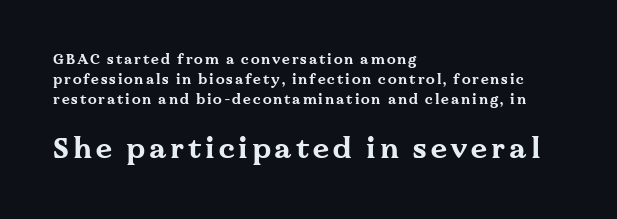
Each letter's strokes conclude with small projecting serifs. Unlike italic type, these characters show no tilt at all. A typesetter would call this proportional, since set widths differ per character. Leftover space on each line is placed entirely after the last word.
